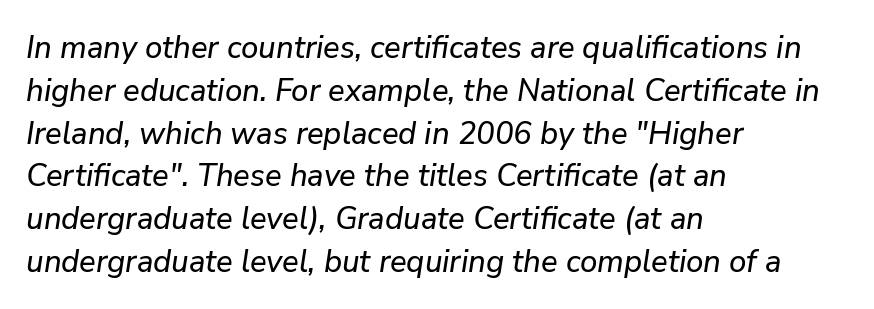
Horizontal alignment here is leftward, the default for most running prose. The rows are spaced the way most documents space them. This sample uses plain, unmodified letter spacing. Style check: oblique. No word sits above an underline.
